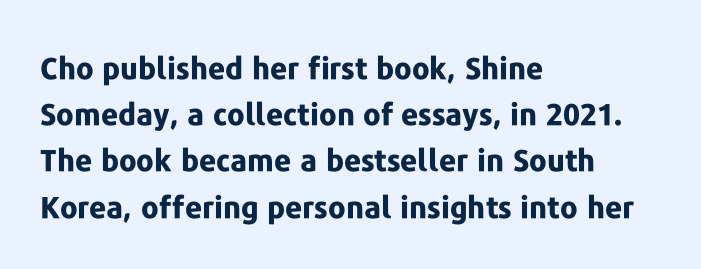
In terms of letterform style, serifs are entirely absent. Only glyphs here, with clear space below each row. Summary of weight: heavy, a full bold. The lettering stays uniformly vertical, giving the passage a roman look. Spacing verdict: proportional, widths tailored to each character.
